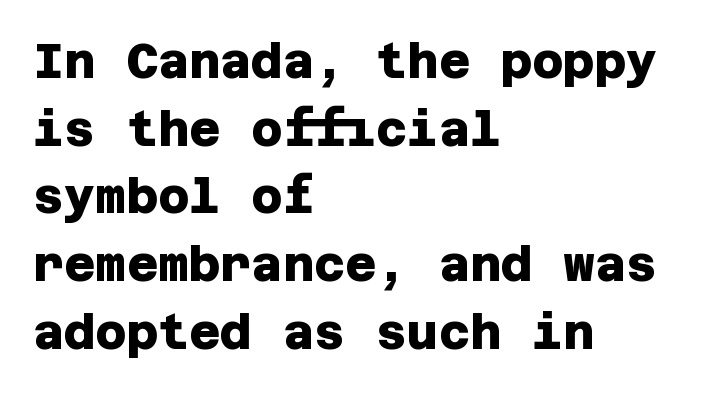
Q: Is the text bold? A: Yes.
Q: Is the typeface a serif or a sans-serif typeface? A: Sans-serif.
Q: Is the text underlined? A: No.
Q: How is the paragraph aligned? A: Left-aligned.
Q: Is the spacing between letters normal or unusually wide? A: Normal.
Q: Is the spacing between lines tight, normal or loose? A: Normal.
Q: Width (condensed, normal, or wide)? A: Normal.
Q: Stroke contrast? A: Low.
Q: x-height? A: Large.
